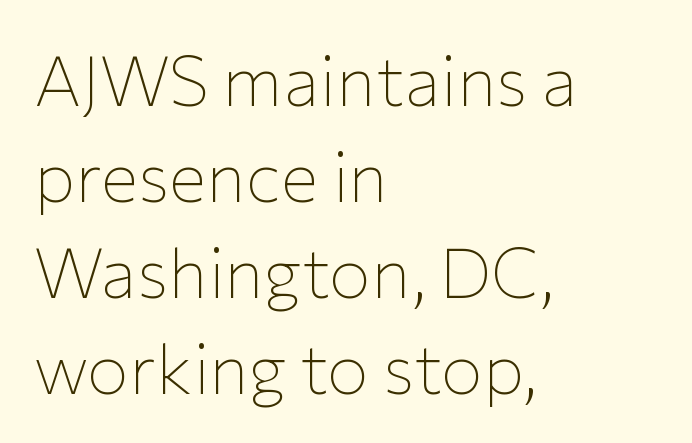
{"serif": "no", "italic": "no", "bold": "no", "weight": "thin", "width": "normal", "stroke_contrast": "low", "x_height": "medium", "monospaced": "no", "underline": "no", "align": "left", "line_spacing": "normal", "line_spacing_ratio": 1.37, "letter_spacing": "normal", "letter_spacing_em": 0.0, "glyph_px": 70}
